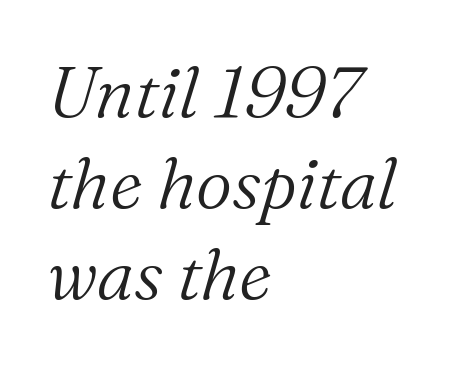
{"serif": "yes", "italic": "yes", "lean": "right", "slant_degrees": 16, "bold": "no", "weight": "light", "width": "normal", "stroke_contrast": "medium", "x_height": "medium", "monospaced": "no", "underline": "no", "align": "left", "line_spacing": "normal", "line_spacing_ratio": 1.28, "letter_spacing": "normal", "letter_spacing_em": 0.0, "glyph_px": 71}
